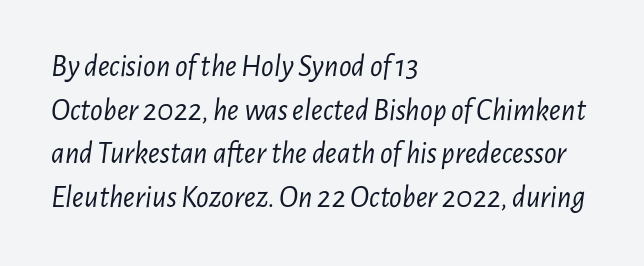
The image shows 31 px light, condensed type, italic (leaning right); set left-aligned, normal line spacing (1.41x), normal letter spacing, not underlined; low stroke contrast and a medium x-height.
